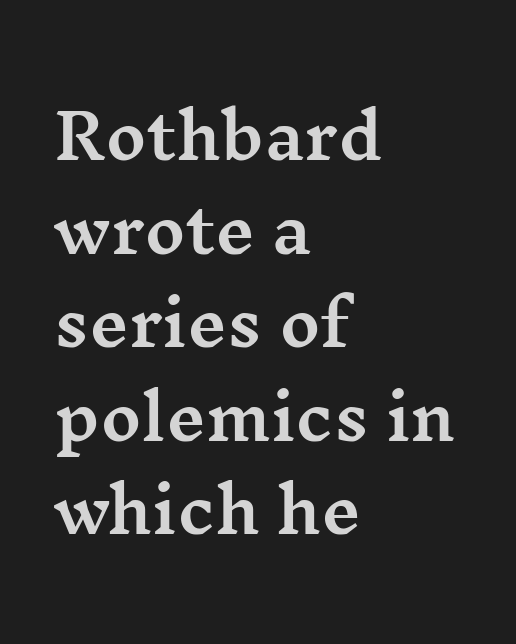
{"serif": "yes", "italic": "no", "width": "wide", "stroke_contrast": "medium", "x_height": "medium", "monospaced": "no", "underline": "no", "align": "left", "line_spacing": "normal", "line_spacing_ratio": 1.51, "letter_spacing": "normal", "letter_spacing_em": 0.0, "glyph_px": 62}
